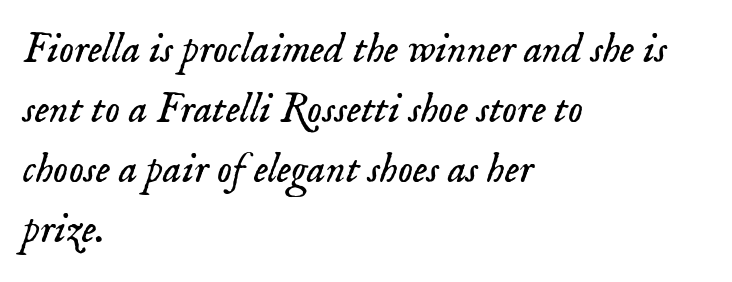
{"serif": "yes", "italic": "yes", "lean": "right", "slant_degrees": 18, "bold": "no", "weight": "light", "width": "normal", "stroke_contrast": "low", "x_height": "small", "monospaced": "no", "underline": "no", "align": "left", "line_spacing": "normal", "line_spacing_ratio": 1.43, "letter_spacing": "normal", "letter_spacing_em": 0.0, "glyph_px": 42}
